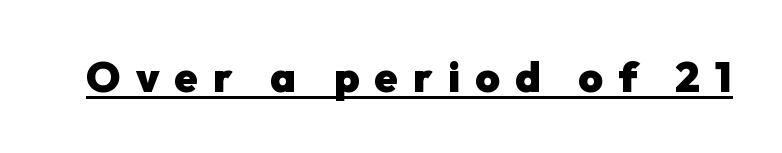
Q: Is the text bold? A: Yes.
Q: Is the text italic (slanted)? A: No, it is upright.
Q: Is the typeface a serif or a sans-serif typeface? A: Sans-serif.
Q: Is the text underlined? A: Yes.
Q: Is the spacing between letters normal or unusually wide? A: Unusually wide.
Q: Width (condensed, normal, or wide)? A: Normal.
Q: Stroke contrast? A: Low.
Q: x-height? A: Medium.
Q: Monospaced? A: No.
